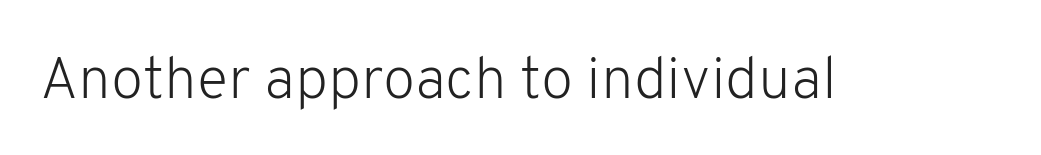
{"serif": "no", "italic": "no", "bold": "no", "weight": "light", "width": "normal", "stroke_contrast": "low", "x_height": "medium", "monospaced": "no", "underline": "no", "letter_spacing": "normal", "letter_spacing_em": 0.0, "glyph_px": 59}
